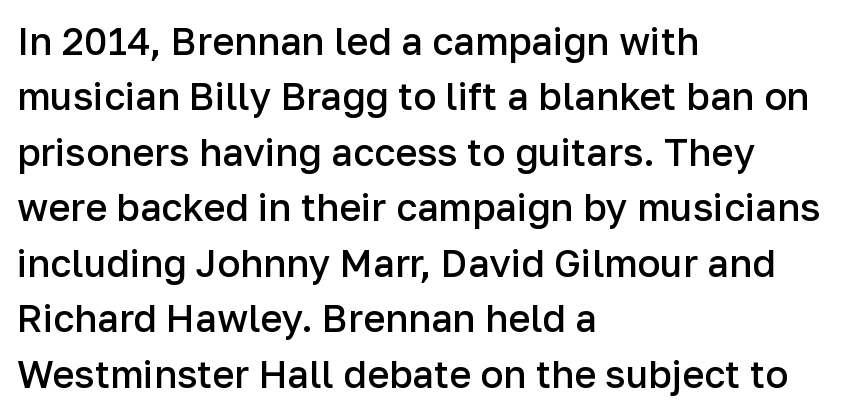
Q: Is the text bold? A: Semi-bold.
Q: Is the text italic (slanted)? A: No, it is upright.
Q: Is the typeface a serif or a sans-serif typeface? A: Sans-serif.
Q: Is the text underlined? A: No.
Q: How is the paragraph aligned? A: Left-aligned.
Q: Is the spacing between letters normal or unusually wide? A: Normal.
Q: Is the spacing between lines tight, normal or loose? A: Normal.
Q: Width (condensed, normal, or wide)? A: Normal.
Q: Stroke contrast? A: Low.
Q: x-height? A: Medium.
Q: Monospaced? A: No.
